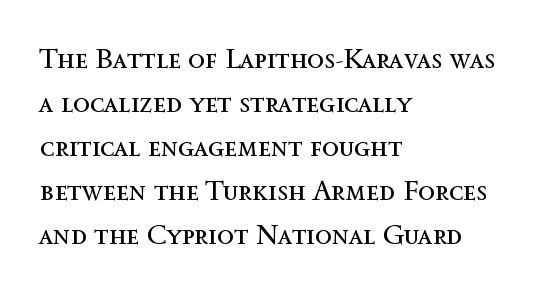
Regarding leading, the lines here are spaced in the standard way. No heavy texture on the line: the type isn't bold. Nobody drew a line under any word here. Standard letterfit; no display-style spreading of the glyphs.
